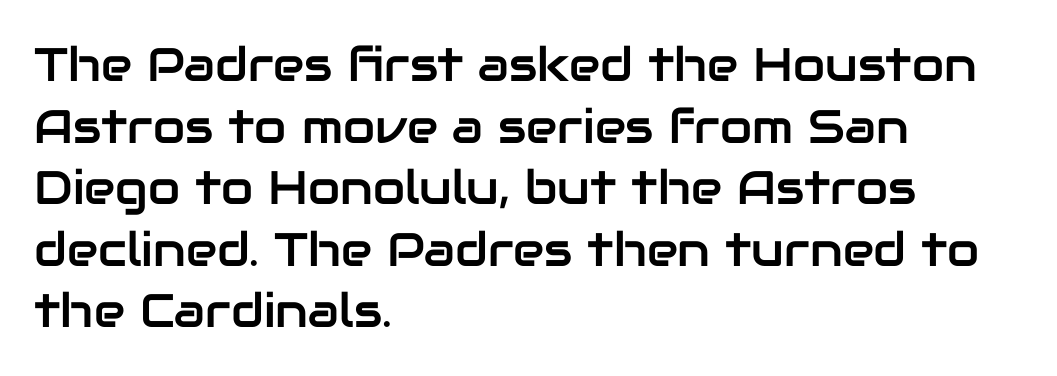
Q: Is the text italic (slanted)? A: No, it is upright.
Q: Is the typeface a serif or a sans-serif typeface? A: Sans-serif.
Q: Is the text underlined? A: No.
Q: How is the paragraph aligned? A: Left-aligned.
Q: Is the spacing between letters normal or unusually wide? A: Normal.
Q: Is the spacing between lines tight, normal or loose? A: Normal.
Q: Width (condensed, normal, or wide)? A: Normal.
Q: Stroke contrast? A: Low.
Q: x-height? A: Medium.
Q: Monospaced? A: No.
